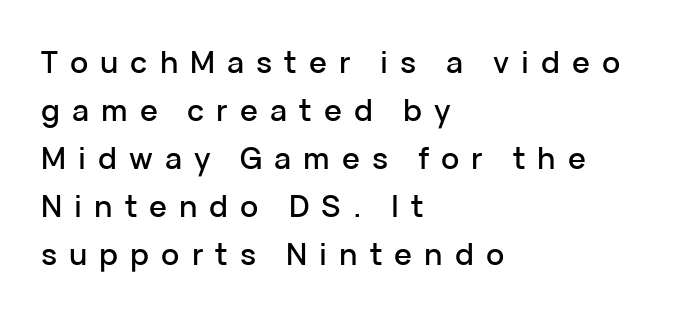
The image shows 30 px sans-serif type, upright; set left-aligned, normal line spacing (1.6x), unusually wide letter spacing (+0.4 em), not underlined; low stroke contrast and a medium x-height.
